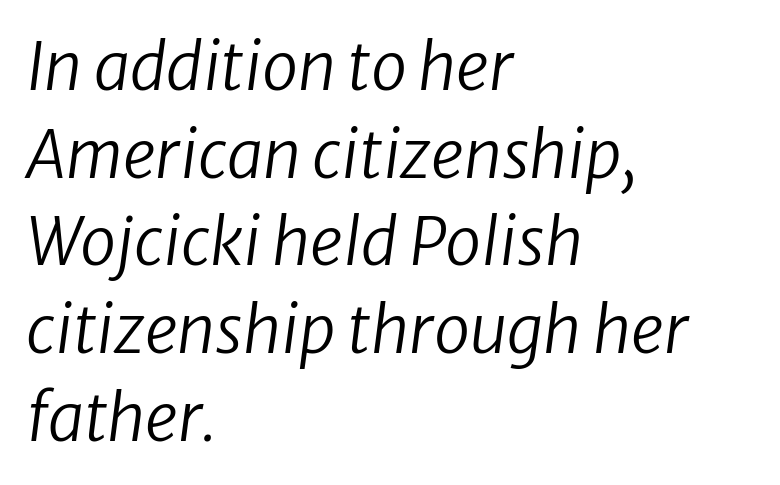
Look at the tracking — it's just the regular setting, nothing added. Which margin do the lines hug? The left one — the right edge is uneven. Vertically, the passage feels balanced, rows spaced as you'd expect. Only glyphs here, with clear space below each row. A sans-serif font was chosen for this passage.
